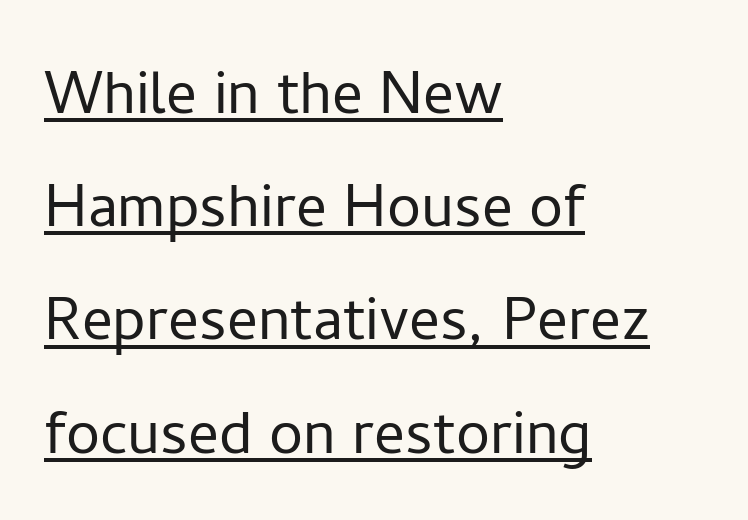
The image shows 76 px light sans-serif type, upright; set left-aligned, normal line spacing (1.49x), normal letter spacing, underlined; low stroke contrast and a medium x-height.
